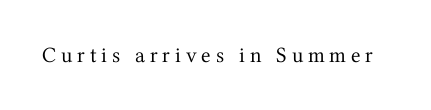
Q: Is the text bold? A: No.
Q: Is the text italic (slanted)? A: No, it is upright.
Q: Is the text underlined? A: No.
Q: Is the spacing between letters normal or unusually wide? A: Unusually wide.
